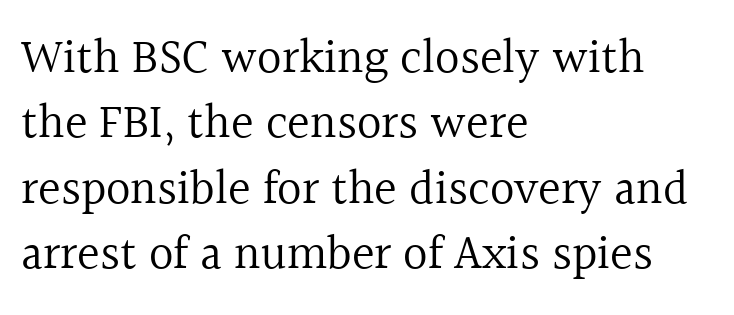
{"serif": "yes", "italic": "no", "bold": "no", "weight": "regular", "width": "normal", "x_height": "medium", "monospaced": "no", "underline": "no", "align": "left", "line_spacing": "normal", "line_spacing_ratio": 1.36, "letter_spacing": "normal", "letter_spacing_em": 0.0, "glyph_px": 48}
